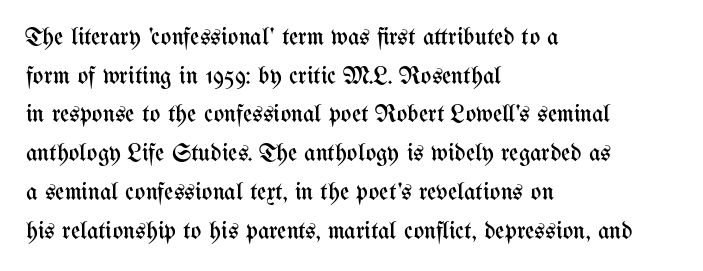
Q: Is the text bold? A: No.
Q: Is the text italic (slanted)? A: No, it is upright.
Q: Is the text underlined? A: No.
Q: How is the paragraph aligned? A: Left-aligned.
Q: Is the spacing between letters normal or unusually wide? A: Normal.
Q: Is the spacing between lines tight, normal or loose? A: Normal.
